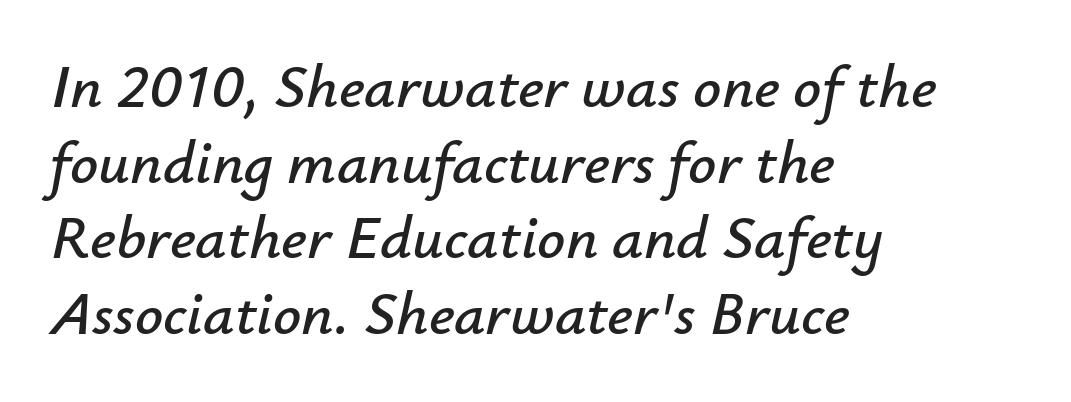
The image shows 62 px text type, italic (leaning right); set left-aligned, line spacing 1.22x, normal letter spacing, not underlined; low stroke contrast and a small x-height.
